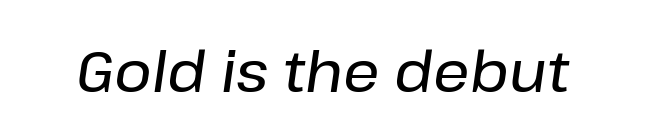
The image shows 57 px text type, italic (leaning right); set normal letter spacing, not underlined; low stroke contrast and a medium x-height.
